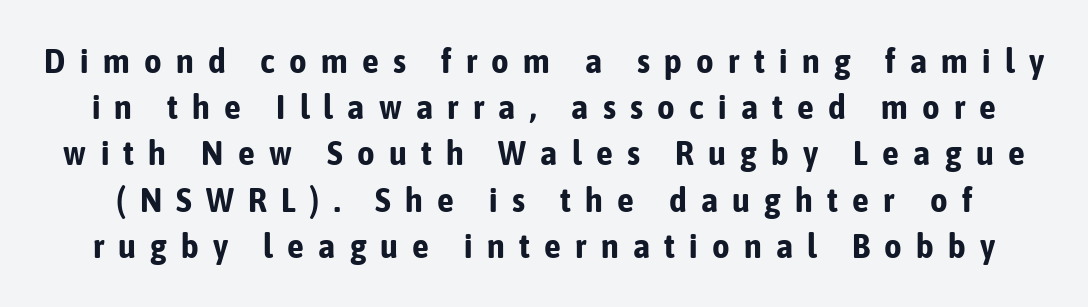
{"serif": "no", "italic": "no", "bold": "yes", "weight": "bold", "width": "condensed", "stroke_contrast": "low", "x_height": "medium", "monospaced": "no", "underline": "no", "line_spacing": "normal", "line_spacing_ratio": 1.36, "letter_spacing": "wide", "letter_spacing_em": 0.42, "glyph_px": 34}
